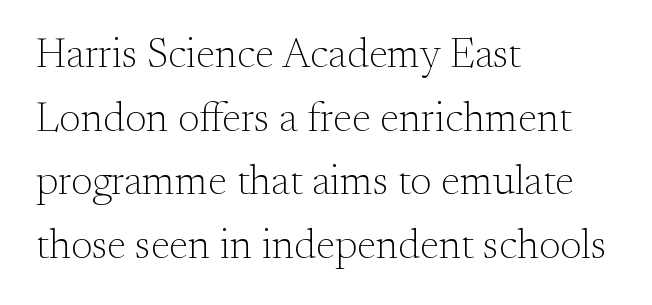
Q: Is the text bold? A: No.
Q: Is the text italic (slanted)? A: No, it is upright.
Q: Is the typeface a serif or a sans-serif typeface? A: Serif.
Q: Is the text underlined? A: No.
Q: How is the paragraph aligned? A: Left-aligned.
Q: Is the spacing between letters normal or unusually wide? A: Normal.
Q: Is the spacing between lines tight, normal or loose? A: Normal.
Q: Width (condensed, normal, or wide)? A: Normal.
Q: Stroke contrast? A: Medium.
Q: x-height? A: Small.
Q: Monospaced? A: No.
